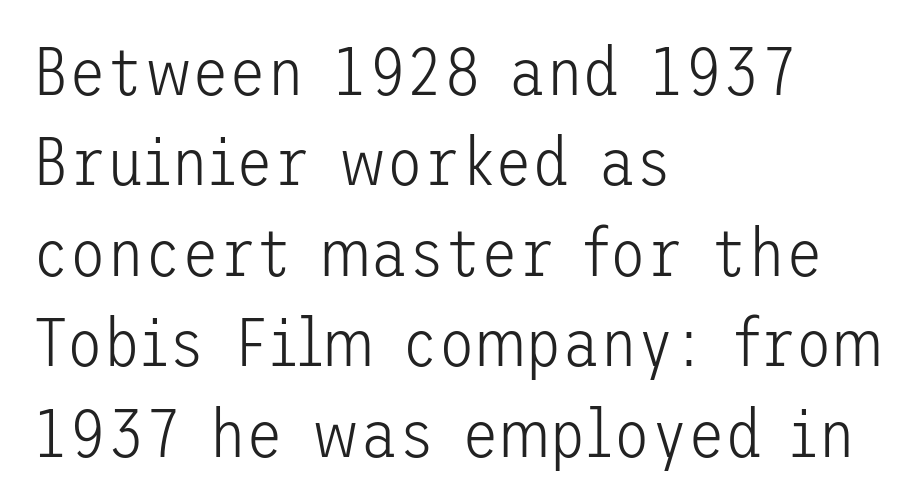
The image shows 68 px light sans-serif type, upright; set left-aligned, normal line spacing (1.33x), normal letter spacing, not underlined; low stroke contrast and a medium x-height.
